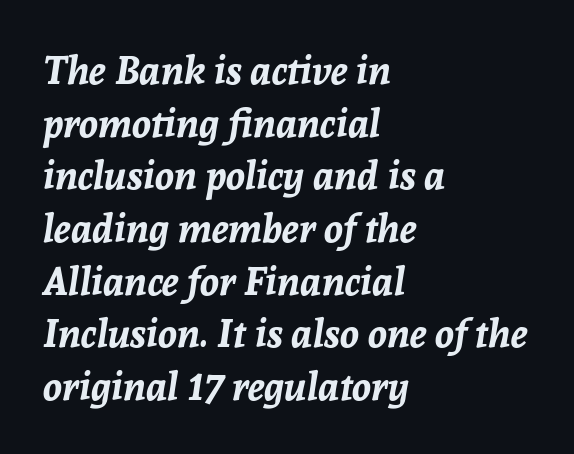
{"italic": "yes", "lean": "right", "slant_degrees": 8, "bold": "yes", "weight": "bold", "width": "normal", "stroke_contrast": "low", "x_height": "medium", "monospaced": "no", "underline": "no", "align": "left", "line_spacing": "normal", "line_spacing_ratio": 1.35, "letter_spacing": "normal", "letter_spacing_em": 0.0, "glyph_px": 39}
